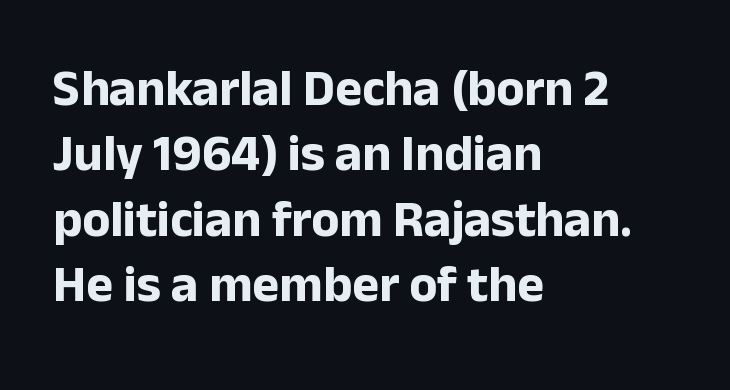
Words appear dense and cohesive because spacing is normal. Normally led — the rows are evenly, conventionally spaced. Looks like regular typesetting: each glyph gets only the width it needs. Has an underline been added? It has not. I'd call this a sans setting — the letters go barefoot.
